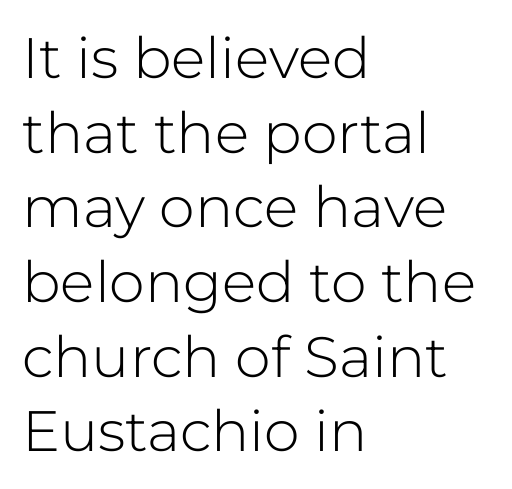
A student would call this left alignment; a typographer would say flush left, rag right. Students, note that the glyphs here touch the page at normal intervals. The gap between lines stays unmarked. Weight: in the light-to-regular range. These lines are rendered in a variable-pitch font.
